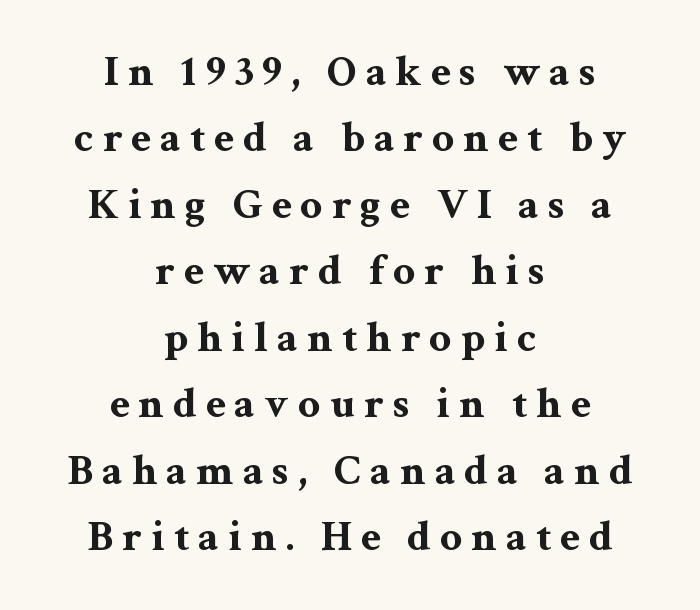
This is roman type, the default non-slanted kind. In terms of letterform style, serifs are clearly present. The passage shown is typed in a proportional face where columns would drift. The typesetter chose a symmetrical, centered arrangement here. Evenly set lines give the paragraph a standard silhouette. Honestly, there is no underline to notice here at all.
